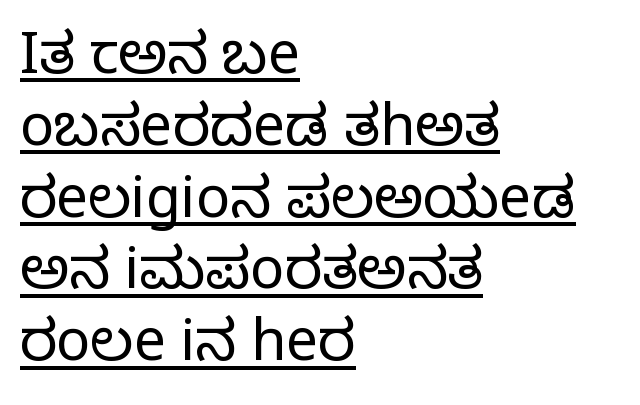
Old-style or modern, the face here clearly has serifs. The typeface has the unassuming heft of standard copy or less. Each line starts at the same left margin while the right side varies. This rendering leaves character spacing at its baseline value. Quick note: underline on. This block has exactly the height ordinary leading produces.
